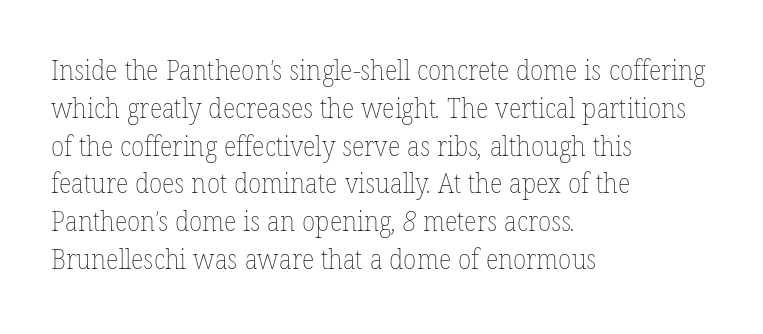
Q: Is the text bold? A: No.
Q: Is the text underlined? A: No.
Q: How is the paragraph aligned? A: Left-aligned.
Q: Is the spacing between letters normal or unusually wide? A: Normal.
Q: Is the spacing between lines tight, normal or loose? A: Normal.
